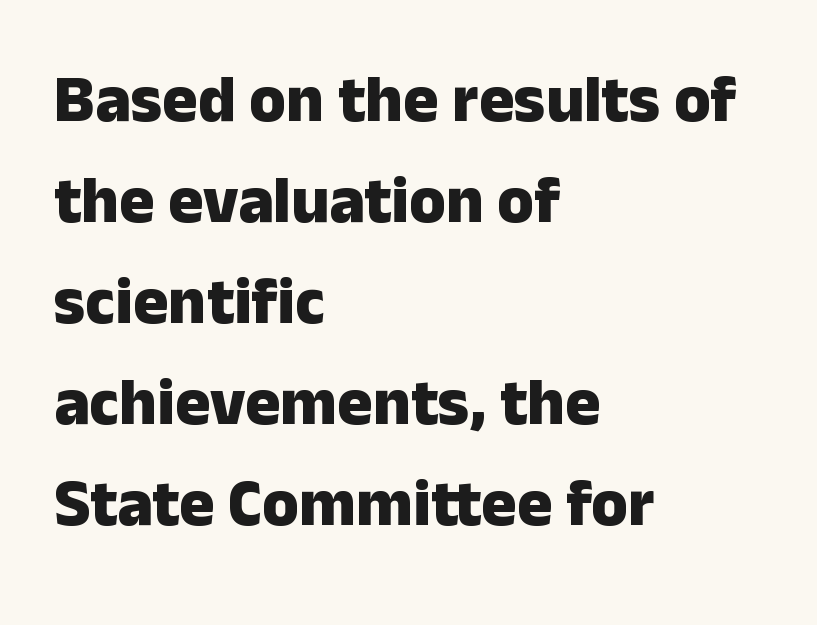
The paragraph has a hard left edge and a soft right edge. Leading matches the norm, producing a regular column. Letters rest on an invisible, unmarked baseline. Varying glyph widths throughout — classic text-font behaviour. Inter-character spacing is left at the font's built-in metrics. The letters are bold, with thick, heavy strokes.
